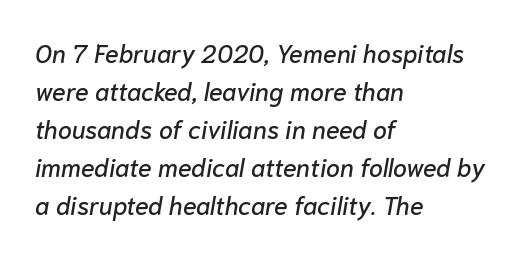
Q: Is the text italic (slanted)? A: Yes, it leans right by about 10 degrees.
Q: Is the text underlined? A: No.
Q: How is the paragraph aligned? A: Left-aligned.
Q: Is the spacing between letters normal or unusually wide? A: Normal.
Q: Is the spacing between lines tight, normal or loose? A: Normal.
